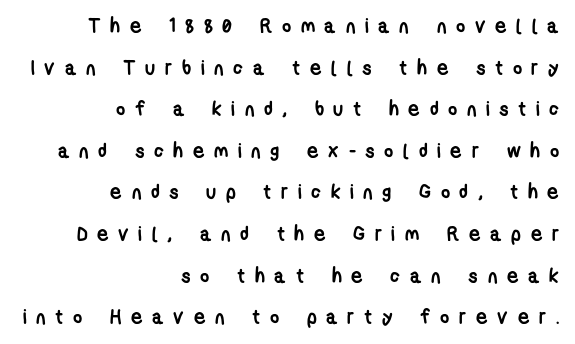
{"bold": "yes", "underline": "no", "align": "right", "line_spacing": "loose", "line_spacing_ratio": 2.08, "letter_spacing": "wide", "letter_spacing_em": 0.48, "glyph_px": 20}
